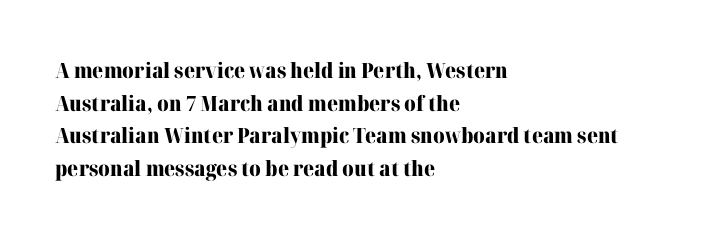
Q: Is the text bold? A: Yes.
Q: Is the text italic (slanted)? A: No, it is upright.
Q: Is the text underlined? A: No.
Q: How is the paragraph aligned? A: Left-aligned.
Q: Is the spacing between letters normal or unusually wide? A: Normal.
Q: Is the spacing between lines tight, normal or loose? A: Normal.
